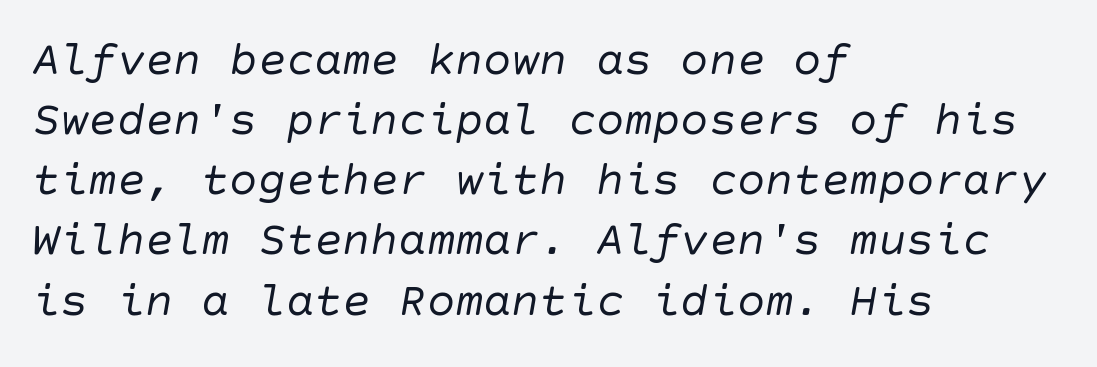
The image shows 47 px regular-weight sans-serif type; set left-aligned, normal line spacing (1.28x), normal letter spacing, not underlined; low stroke contrast and a large x-height.
